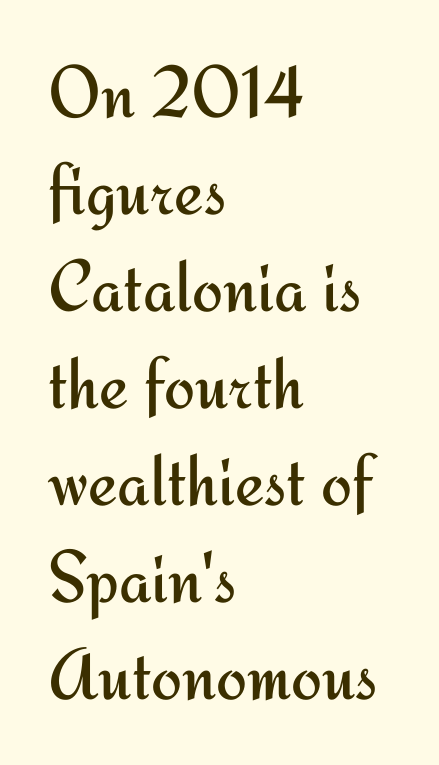
{"serif": "no", "italic": "no", "bold": "no", "weight": "regular", "width": "normal", "stroke_contrast": "medium", "x_height": "small", "monospaced": "no", "underline": "no", "align": "left", "line_spacing": "normal", "line_spacing_ratio": 1.31, "letter_spacing": "normal", "letter_spacing_em": 0.0, "glyph_px": 74}
